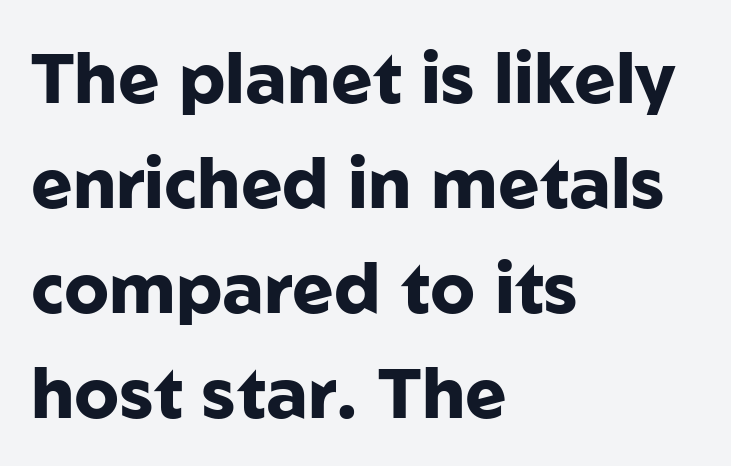
Q: Is the text bold? A: Yes.
Q: Is the text italic (slanted)? A: No, it is upright.
Q: Is the typeface a serif or a sans-serif typeface? A: Sans-serif.
Q: Is the text underlined? A: No.
Q: How is the paragraph aligned? A: Left-aligned.
Q: Is the spacing between letters normal or unusually wide? A: Normal.
Q: Is the spacing between lines tight, normal or loose? A: Normal.
Q: Width (condensed, normal, or wide)? A: Normal.
Q: Stroke contrast? A: Low.
Q: x-height? A: Medium.
Q: Monospaced? A: No.
